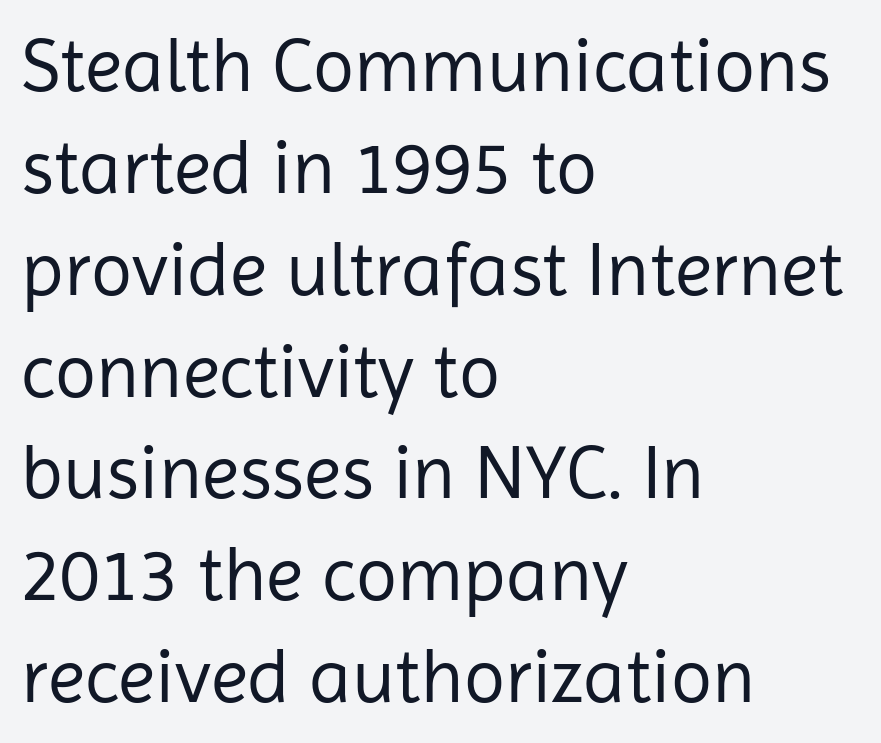
The image shows 76 px regular-weight sans-serif type, upright; set left-aligned, normal line spacing (1.34x), normal letter spacing, not underlined; low stroke contrast and a medium x-height.
